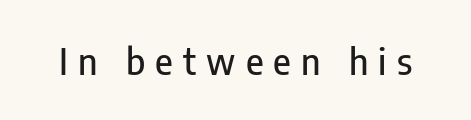
Q: Is the text italic (slanted)? A: No, it is upright.
Q: Is the typeface a serif or a sans-serif typeface? A: Sans-serif.
Q: Is the text underlined? A: No.
Q: Is the spacing between letters normal or unusually wide? A: Unusually wide.
Q: Width (condensed, normal, or wide)? A: Condensed.
Q: Stroke contrast? A: Low.
Q: x-height? A: Medium.
Q: Monospaced? A: No.
